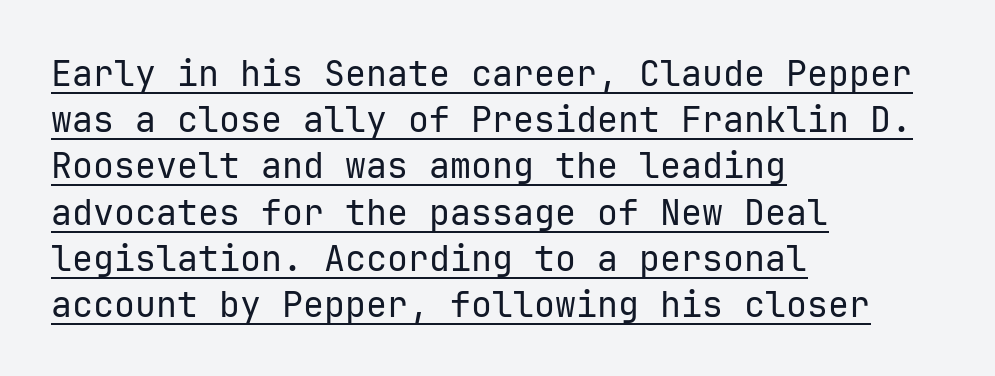
The typesetter chose a ragged-right arrangement here. Spacing verdict: monospaced, one width for all characters. Is the letter spacing exaggerated? No — it looks like the ordinary default. Do the letters lean? They stand straight.
